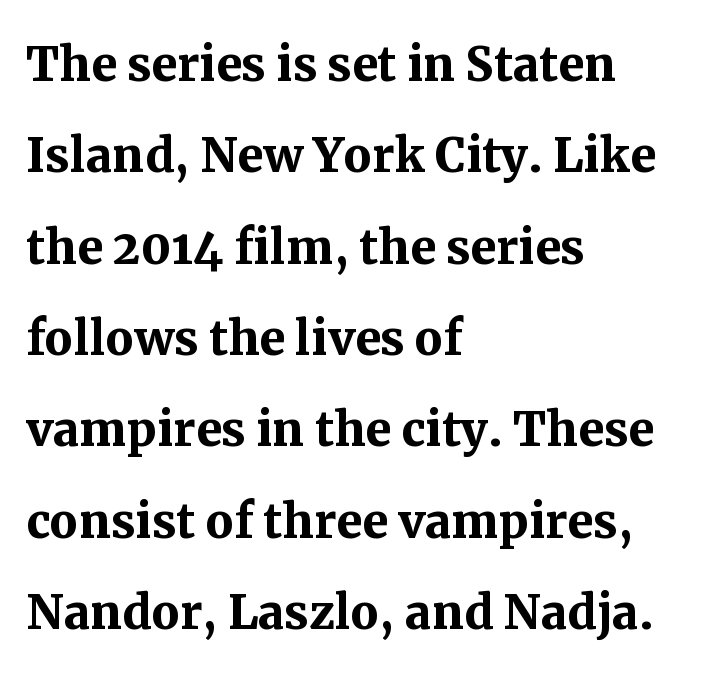
Plenty of ink on the page — the face is bold. Upright lettering throughout. The ragged edge is on the right, which tells us the setting is flush left. Students, note that the glyphs here touch the page at normal intervals.
